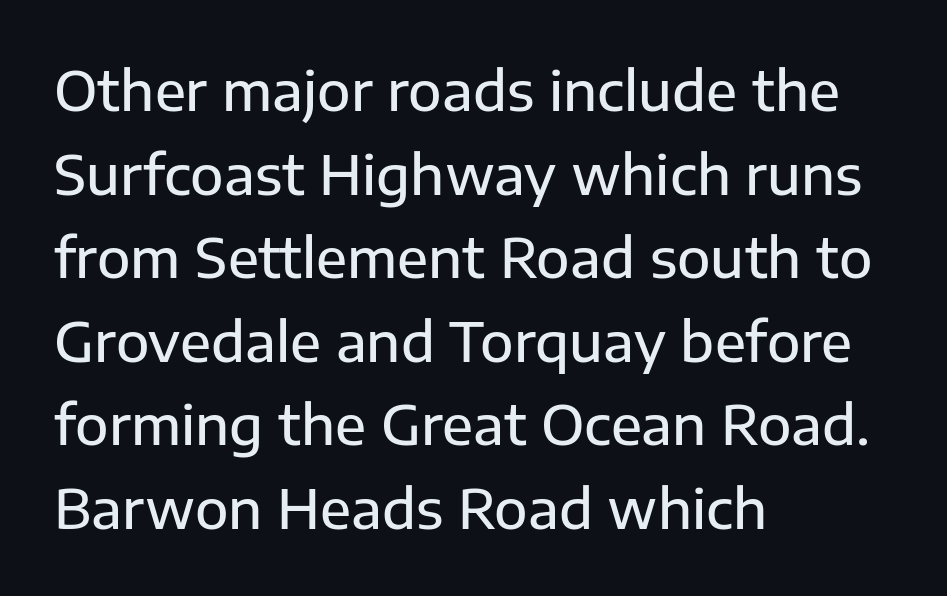
Q: Is the text italic (slanted)? A: No, it is upright.
Q: Is the typeface a serif or a sans-serif typeface? A: Sans-serif.
Q: Is the text underlined? A: No.
Q: How is the paragraph aligned? A: Left-aligned.
Q: Is the spacing between letters normal or unusually wide? A: Normal.
Q: Is the spacing between lines tight, normal or loose? A: Normal.
Q: Width (condensed, normal, or wide)? A: Normal.
Q: Stroke contrast? A: Low.
Q: x-height? A: Medium.
Q: Monospaced? A: No.
